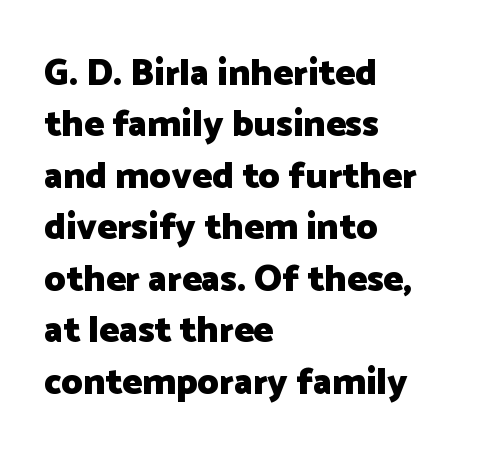
{"serif": "no", "italic": "no", "bold": "yes", "weight": "heavy", "width": "normal", "stroke_contrast": "low", "x_height": "medium", "monospaced": "no", "underline": "no", "align": "left", "line_spacing": "normal", "line_spacing_ratio": 1.39, "letter_spacing": "normal", "letter_spacing_em": 0.0, "glyph_px": 37}
